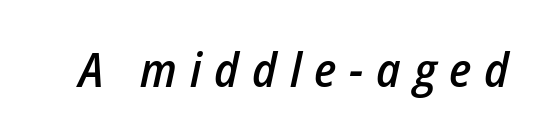
The image shows 48 px semibold, condensed type, italic (leaning right); set unusually wide letter spacing (+0.27 em), not underlined; low stroke contrast and a medium x-height.
